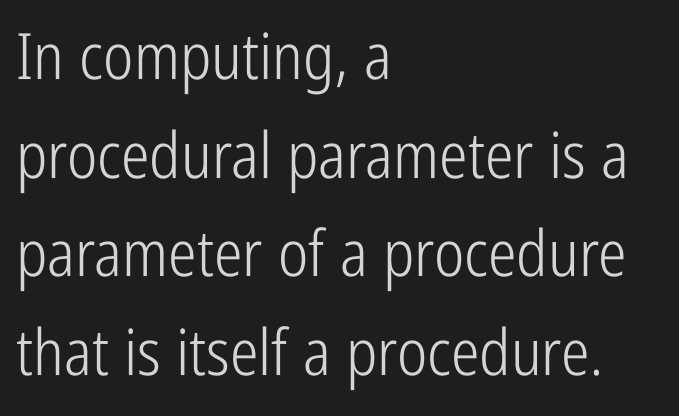
No chunkiness to these letters — they're not bold. Evenly set lines give the paragraph a standard silhouette. Stroke terminals: plain, sans-serif. Do the characters align in a grid? No, the font is proportional. The horizontal fit of the characters is conventional and even.
